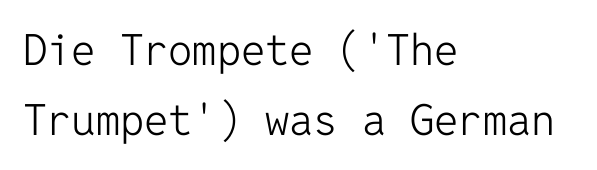
Q: Is the text bold? A: No.
Q: Is the text italic (slanted)? A: No, it is upright.
Q: Is the typeface a serif or a sans-serif typeface? A: Sans-serif.
Q: Is the text underlined? A: No.
Q: How is the paragraph aligned? A: Left-aligned.
Q: Is the spacing between letters normal or unusually wide? A: Normal.
Q: Is the spacing between lines tight, normal or loose? A: Normal.
Q: Width (condensed, normal, or wide)? A: Normal.
Q: Stroke contrast? A: Low.
Q: x-height? A: Medium.
Q: Monospaced? A: Yes.
